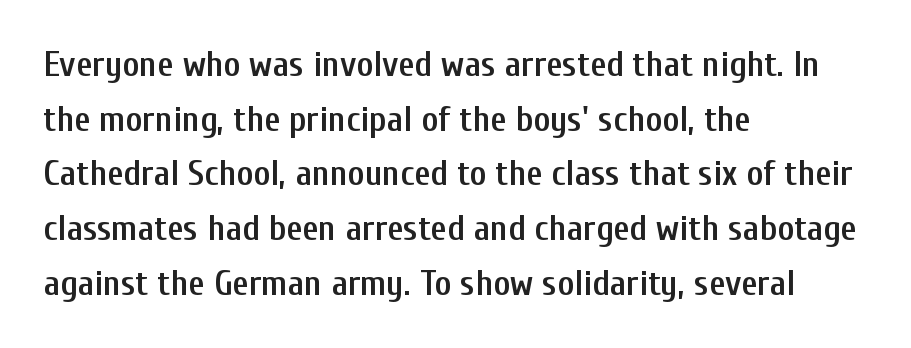
Q: Is the text bold? A: Semi-bold.
Q: Is the text italic (slanted)? A: No, it is upright.
Q: Is the typeface a serif or a sans-serif typeface? A: Sans-serif.
Q: Is the text underlined? A: No.
Q: How is the paragraph aligned? A: Left-aligned.
Q: Is the spacing between letters normal or unusually wide? A: Normal.
Q: Is the spacing between lines tight, normal or loose? A: Normal.
Q: Width (condensed, normal, or wide)? A: Condensed.
Q: Stroke contrast? A: Low.
Q: x-height? A: Medium.
Q: Monospaced? A: No.
